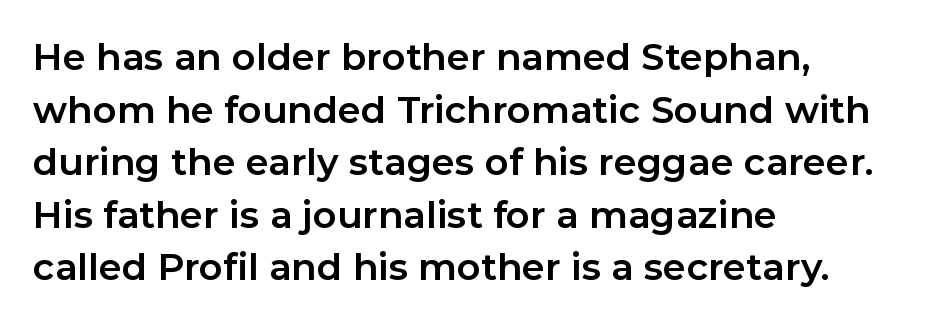
{"serif": "no", "italic": "no", "bold": "yes", "weight": "bold", "width": "normal", "stroke_contrast": "low", "x_height": "medium", "monospaced": "no", "underline": "no", "align": "left", "line_spacing": "normal", "line_spacing_ratio": 1.42, "letter_spacing": "normal", "letter_spacing_em": 0.0, "glyph_px": 37}
